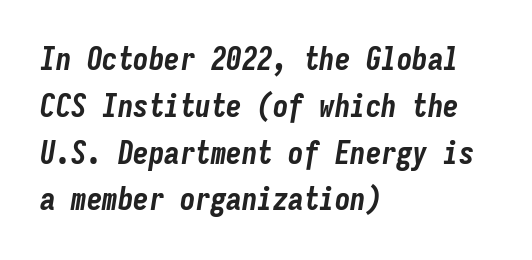
Spacing verdict: monospaced, one width for all characters. Caption: bold face, heavy strokes. Nothing unusual about the tracking: characters are spaced as the font intends. Quick note: underline off.
